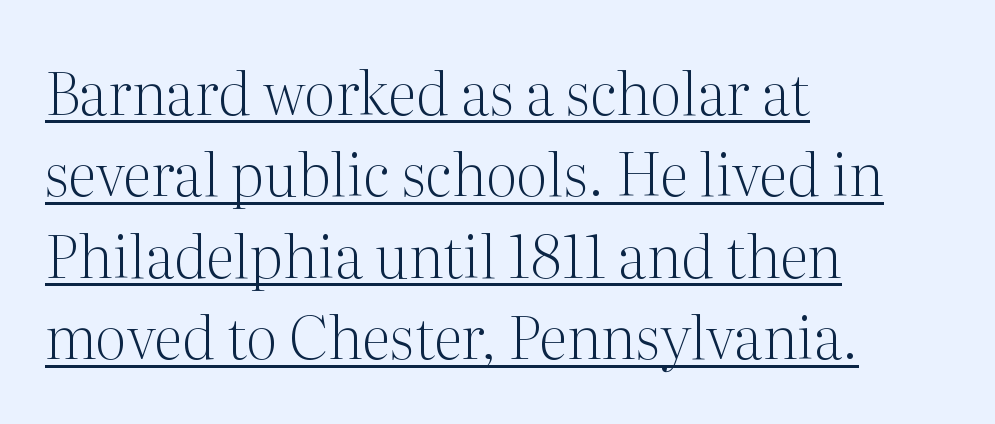
The image shows 59 px light serif type, upright; set left-aligned, normal line spacing (1.38x), normal letter spacing, underlined; medium stroke contrast and a medium x-height.
